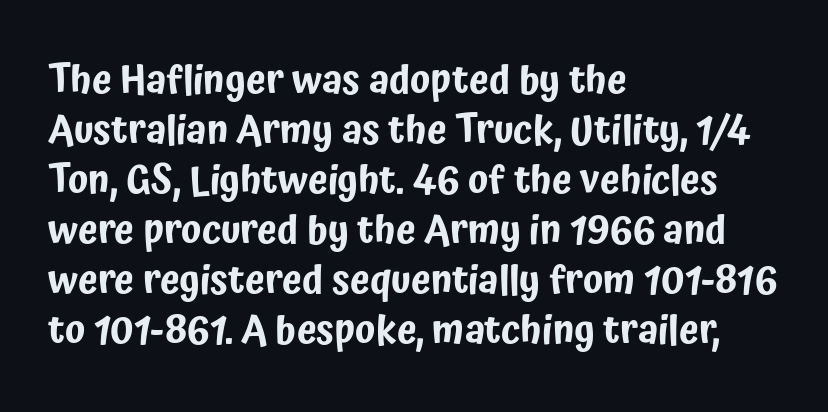
Do the characters align in a grid? No, the font is proportional. The lines are quadded left. A sans-serif font was chosen for this passage. The lettering stays uniformly vertical, giving the passage a roman look. Each new line begins a customary step beneath the previous one.
